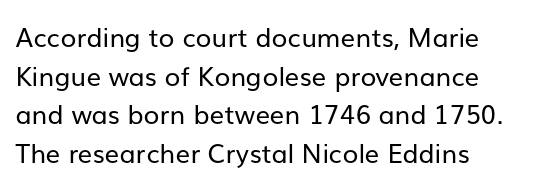
The image shows 26 px text type, upright; set left-aligned, normal line spacing (1.49x), normal letter spacing, not underlined.
